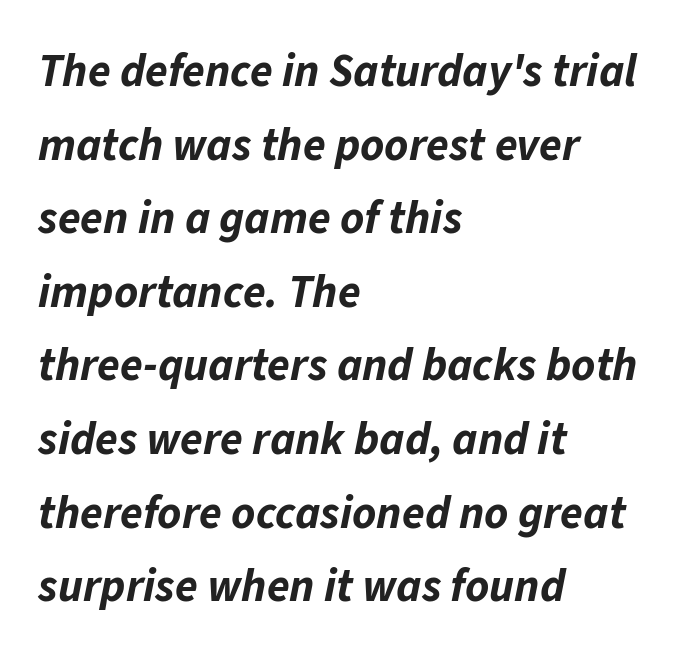
Strong, thick strokes mark this as bold type. When letters slant like this, we call the style italic. The lines are quadded left. Unmarked baselines from the first word to the last. The passage shown is typed in a proportional face where columns would drift. The gaps between neighbouring characters are ordinary and unremarkable.
